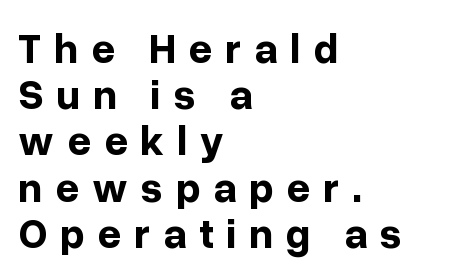
Teacher's note: observe the even left margin — that is flush-left alignment. Honestly, the letter spacing is so wide it's the main thing you notice. Heft: maximum for text — a bold. The designer went with a sans here, leaving each stem footless. Underlining? Definitely not there. Italic? Not at all — the glyphs are vertical.
